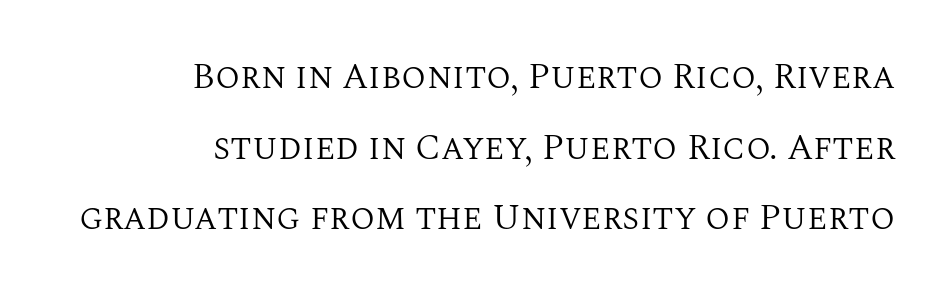
The image shows 36 px regular-weight serif type, upright; set right-aligned, loose line spacing (1.96x), normal letter spacing, not underlined; medium stroke contrast and a large x-height.
